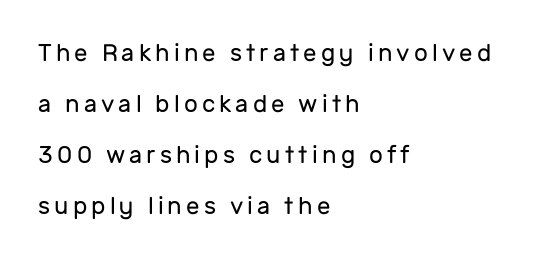
The image shows 24 px text type, upright; set left-aligned, loose line spacing (2.13x), not underlined.
